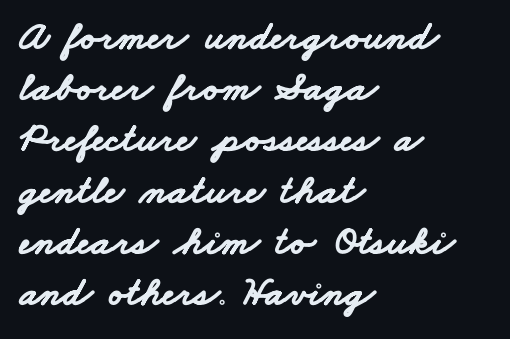
Are there feet on the stems? There aren't — it's a sans. Plenty of ink on the page — the face is bold. One-word summary of the alignment: left. No word sits above an underline.
